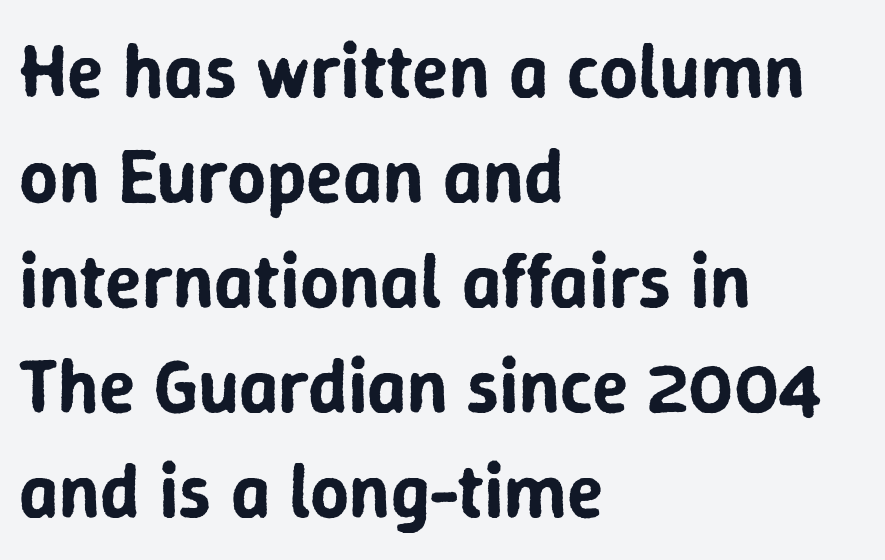
{"serif": "no", "italic": "no", "width": "normal", "stroke_contrast": "low", "x_height": "medium", "monospaced": "no", "underline": "no", "align": "left", "line_spacing": "normal", "line_spacing_ratio": 1.38, "letter_spacing": "normal", "letter_spacing_em": 0.0, "glyph_px": 76}
